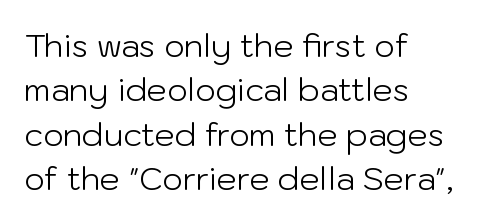
{"serif": "no", "italic": "no", "bold": "no", "weight": "light", "width": "normal", "stroke_contrast": "low", "x_height": "medium", "monospaced": "no", "underline": "no", "align": "left", "line_spacing": "normal", "line_spacing_ratio": 1.39, "letter_spacing": "normal", "letter_spacing_em": 0.0, "glyph_px": 32}
